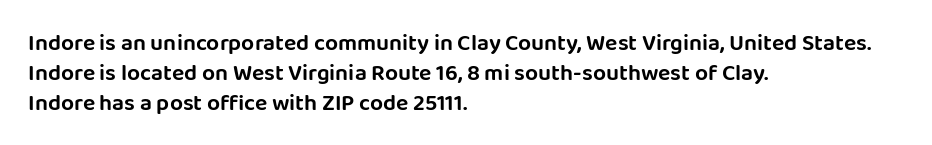
The rendering keeps characters at their native spacing. The string is rendered with underlining switched off. It's the straight-up-and-down kind of type. The paragraph has a hard left edge and a soft right edge. One glance says typical: line gaps are just what's usual.
